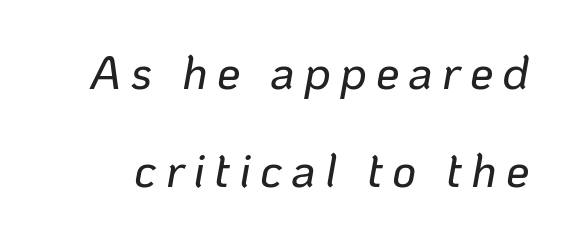
Designer's note — italics engaged. The area under the type is left untouched. Varying glyph widths throughout — classic text-font behaviour. Horizontal bands of white between lines are thick stripes.
